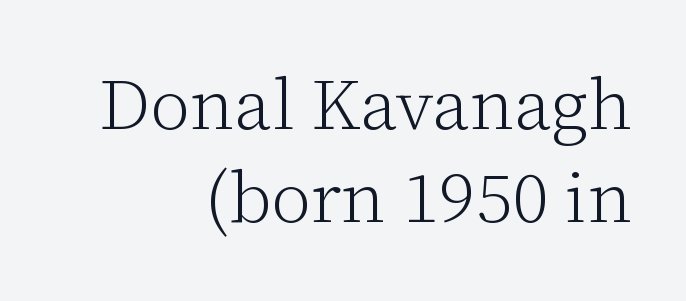
{"serif": "yes", "italic": "no", "bold": "no", "weight": "light", "width": "normal", "stroke_contrast": "low", "x_height": "medium", "monospaced": "no", "underline": "no", "align": "right", "line_spacing": "normal", "line_spacing_ratio": 1.29, "letter_spacing": "normal", "letter_spacing_em": 0.0, "glyph_px": 72}
